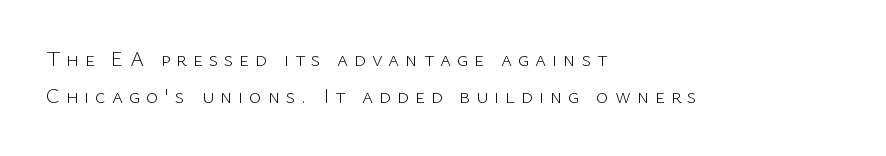
There is plenty of visible air inserted between adjacent glyphs. Italic: no, the glyphs are upright roman. Casual observation: everything's shoved over to the left. No letter is thick-stroked: the sample isn't bold. Type without underlining.
